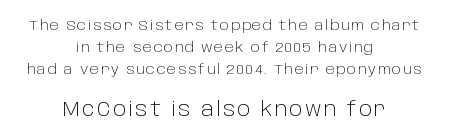
Q: Is the text bold? A: No.
Q: Is the text italic (slanted)? A: No, it is upright.
Q: Is the text underlined? A: No.
Q: How is the paragraph aligned? A: Centered.
Q: Is the spacing between lines tight, normal or loose? A: Normal.
Q: Which block of text is set in a larger size, the first (top) or the second (bottom)? A: The second (bottom) one.
